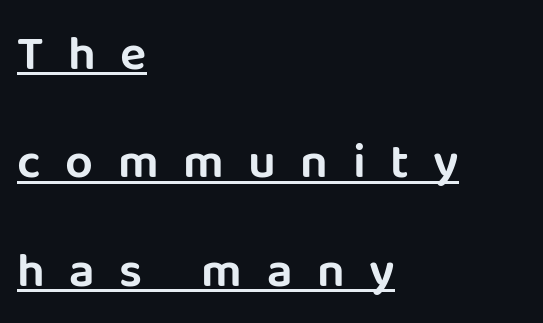
Somebody hit Ctrl+U on this one — the words are underlined. Notice how the passage keeps a crisp vertical edge on the left only. The letters are spread apart with noticeably loose tracking. The face used here is proportionally spaced, like ordinary book or web type. If you measured baseline to baseline, you'd find a long distance. The lettering stays uniformly vertical, giving the passage a roman look.
